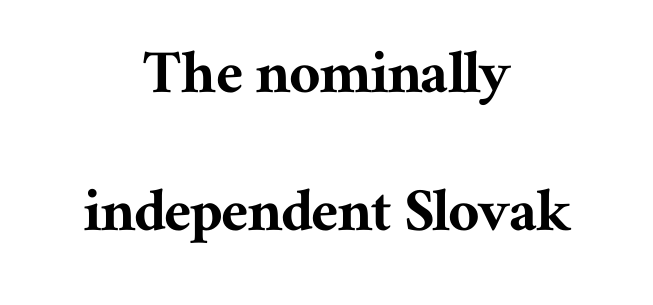
Q: Is the text italic (slanted)? A: No, it is upright.
Q: Is the typeface a serif or a sans-serif typeface? A: Serif.
Q: Is the text underlined? A: No.
Q: How is the paragraph aligned? A: Centered.
Q: Is the spacing between letters normal or unusually wide? A: Normal.
Q: Is the spacing between lines tight, normal or loose? A: Loose.
Q: Width (condensed, normal, or wide)? A: Normal.
Q: Stroke contrast? A: Medium.
Q: x-height? A: Medium.
Q: Monospaced? A: No.
